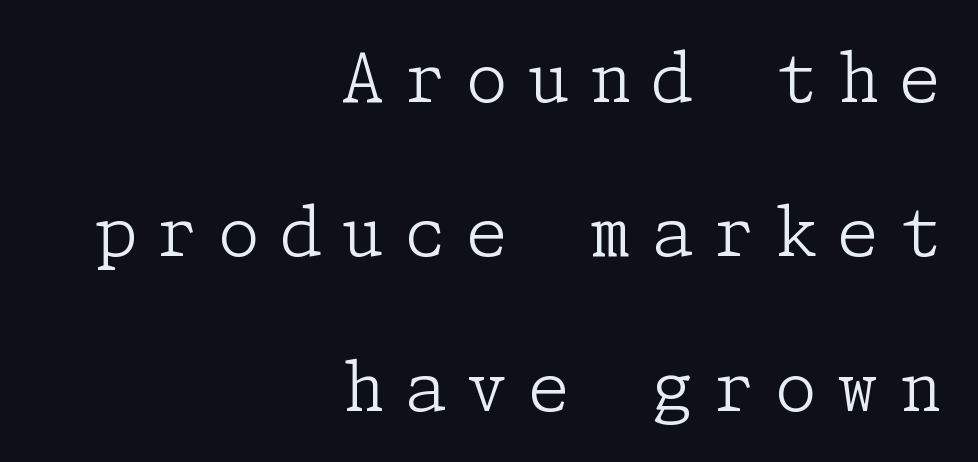
The image shows 68 px light serif type, upright; set right-aligned, loose line spacing (2.27x), unusually wide letter spacing (+0.29 em), not underlined; low stroke contrast and a medium x-height.
